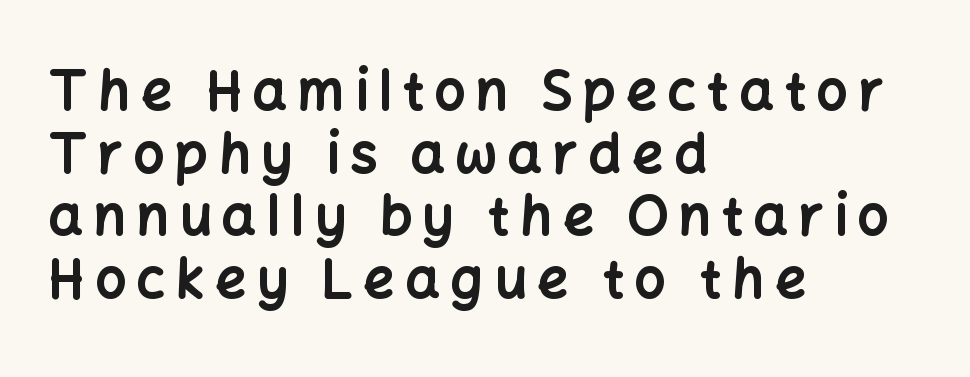
{"serif": "no", "italic": "no", "bold": "yes", "weight": "bold", "width": "normal", "stroke_contrast": "low", "x_height": "medium", "monospaced": "no", "underline": "no", "align": "left", "line_spacing_ratio": 1.16, "letter_spacing": "wide", "letter_spacing_em": 0.2, "glyph_px": 54}
